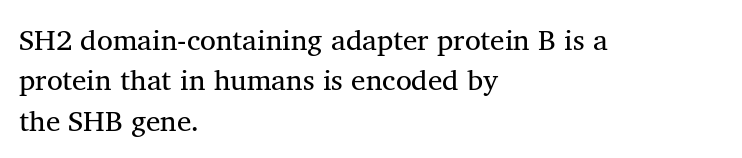
{"serif": "yes", "bold": "no", "weight": "regular", "width": "normal", "stroke_contrast": "medium", "x_height": "medium", "monospaced": "no", "underline": "no", "align": "left", "line_spacing": "normal", "line_spacing_ratio": 1.39, "letter_spacing": "normal", "letter_spacing_em": 0.0, "glyph_px": 29}
